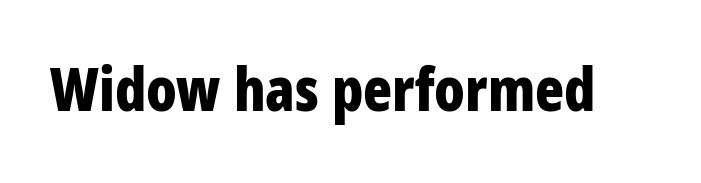
{"serif": "no", "italic": "no", "bold": "yes", "weight": "bold", "width": "condensed", "stroke_contrast": "low", "x_height": "large", "monospaced": "no", "underline": "no", "letter_spacing": "normal", "letter_spacing_em": 0.0, "glyph_px": 60}
